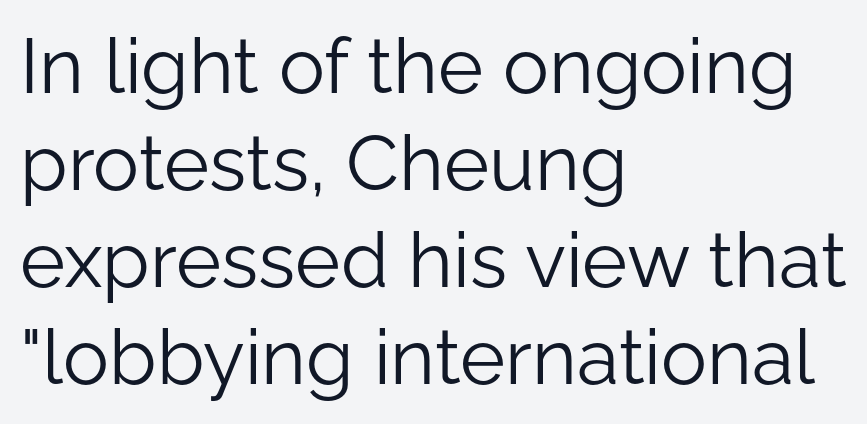
Q: Is the text bold? A: No.
Q: Is the text italic (slanted)? A: No, it is upright.
Q: Is the typeface a serif or a sans-serif typeface? A: Sans-serif.
Q: Is the text underlined? A: No.
Q: How is the paragraph aligned? A: Left-aligned.
Q: Is the spacing between letters normal or unusually wide? A: Normal.
Q: Is the spacing between lines tight, normal or loose? A: Normal.
Q: Width (condensed, normal, or wide)? A: Normal.
Q: Stroke contrast? A: Low.
Q: x-height? A: Medium.
Q: Monospaced? A: No.
